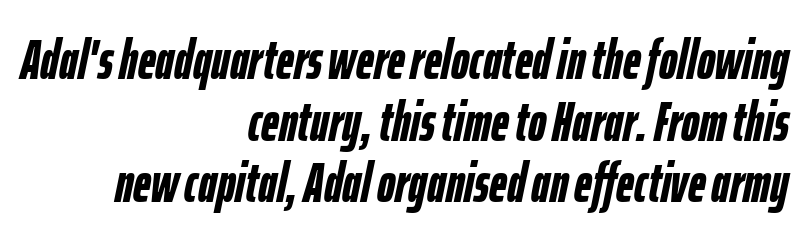
{"italic": "yes", "lean": "right", "slant_degrees": 12, "bold": "yes", "weight": "semibold", "width": "condensed", "stroke_contrast": "low", "x_height": "medium", "monospaced": "no", "underline": "no", "align": "right", "line_spacing": "tight", "line_spacing_ratio": 1.12, "letter_spacing": "normal", "letter_spacing_em": 0.0, "glyph_px": 55}
